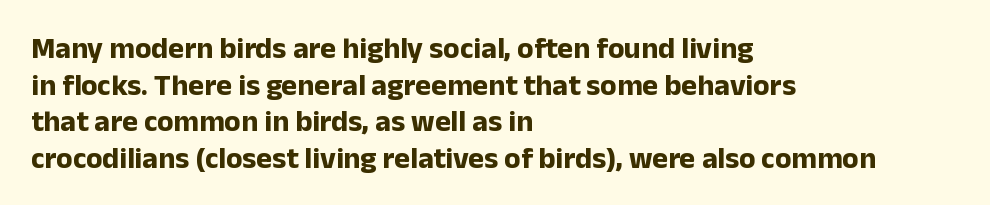
Q: Is the text bold? A: Yes.
Q: Is the text italic (slanted)? A: No, it is upright.
Q: Is the typeface a serif or a sans-serif typeface? A: Sans-serif.
Q: Is the text underlined? A: No.
Q: How is the paragraph aligned? A: Left-aligned.
Q: Is the spacing between letters normal or unusually wide? A: Normal.
Q: Width (condensed, normal, or wide)? A: Normal.
Q: Stroke contrast? A: Low.
Q: x-height? A: Medium.
Q: Monospaced? A: No.
